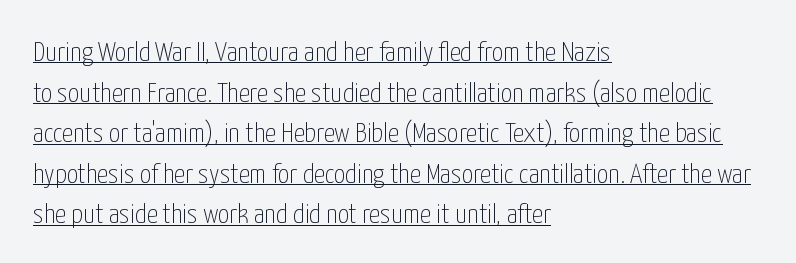
Italic? Not at all — the glyphs are vertical. Varying glyph widths throughout — classic text-font behaviour. Notice how descenders clear the ascenders below comfortably — that's standard leading. On a weight scale, this lands at 450 or below.
